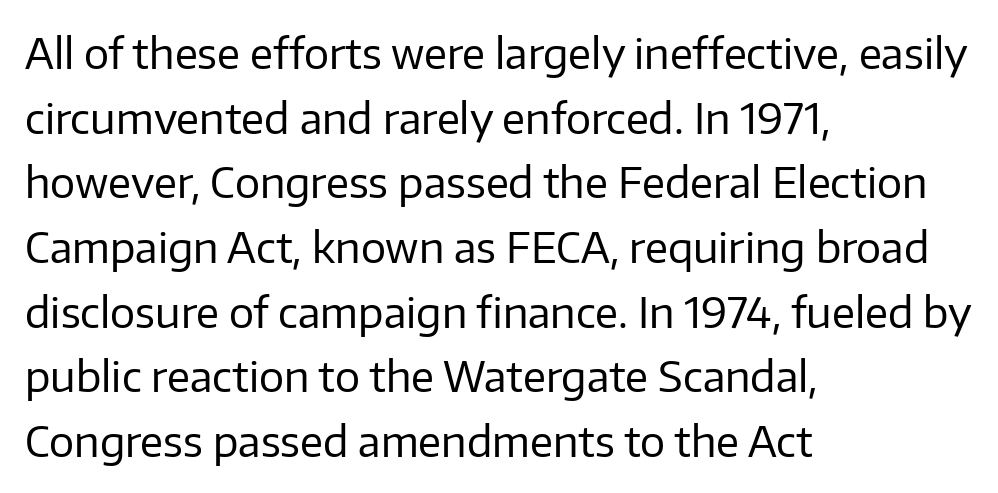
Q: Is the text bold? A: No.
Q: Is the text italic (slanted)? A: No, it is upright.
Q: Is the typeface a serif or a sans-serif typeface? A: Sans-serif.
Q: Is the text underlined? A: No.
Q: How is the paragraph aligned? A: Left-aligned.
Q: Is the spacing between letters normal or unusually wide? A: Normal.
Q: Is the spacing between lines tight, normal or loose? A: Normal.
Q: Width (condensed, normal, or wide)? A: Normal.
Q: Stroke contrast? A: Low.
Q: x-height? A: Medium.
Q: Monospaced? A: No.
